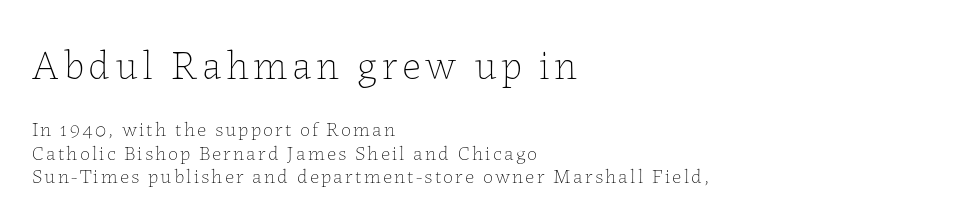
{"italic": "no", "bold": "no", "weight": "thin", "width": "normal", "stroke_contrast": "low", "x_height": "medium", "monospaced": "no", "underline": "no", "align": "left", "line_spacing_ratio": 1.18, "larger_block": "first", "size_ratio": 2.05, "glyph_px": 41}
